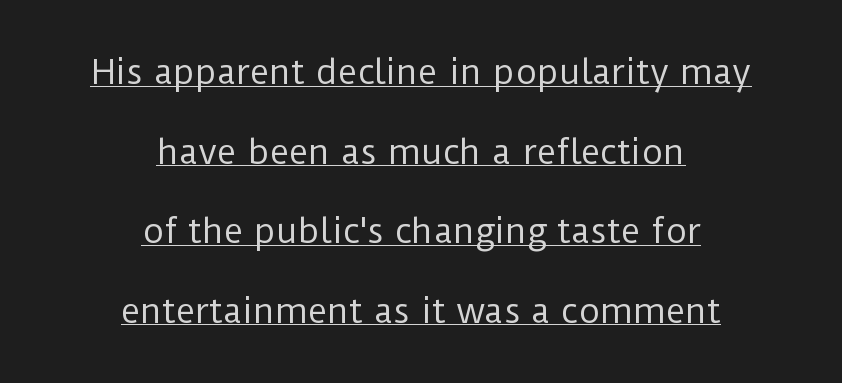
{"serif": "no", "italic": "no", "bold": "no", "weight": "regular", "width": "normal", "stroke_contrast": "low", "x_height": "medium", "monospaced": "no", "underline": "yes", "align": "center", "line_spacing": "loose", "line_spacing_ratio": 2.41, "letter_spacing": "normal", "letter_spacing_em": 0.0, "glyph_px": 33}
